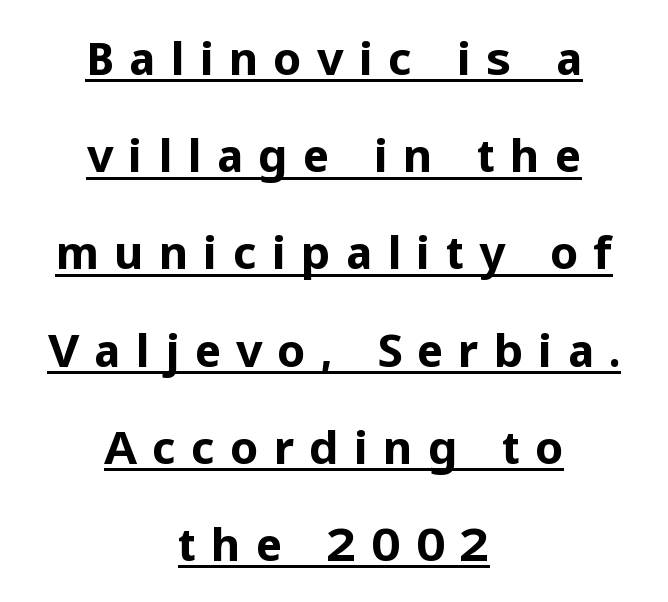
Q: Is the text bold? A: Yes.
Q: Is the text italic (slanted)? A: No, it is upright.
Q: Is the typeface a serif or a sans-serif typeface? A: Sans-serif.
Q: Is the text underlined? A: Yes.
Q: How is the paragraph aligned? A: Centered.
Q: Is the spacing between letters normal or unusually wide? A: Unusually wide.
Q: Is the spacing between lines tight, normal or loose? A: Loose.
Q: Width (condensed, normal, or wide)? A: Normal.
Q: Stroke contrast? A: Low.
Q: x-height? A: Medium.
Q: Monospaced? A: No.
